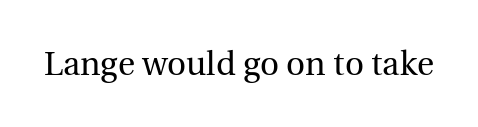
Q: Is the text bold? A: No.
Q: Is the text italic (slanted)? A: No, it is upright.
Q: Is the typeface a serif or a sans-serif typeface? A: Serif.
Q: Is the text underlined? A: No.
Q: Is the spacing between letters normal or unusually wide? A: Normal.
Q: Width (condensed, normal, or wide)? A: Normal.
Q: x-height? A: Medium.
Q: Monospaced? A: No.
